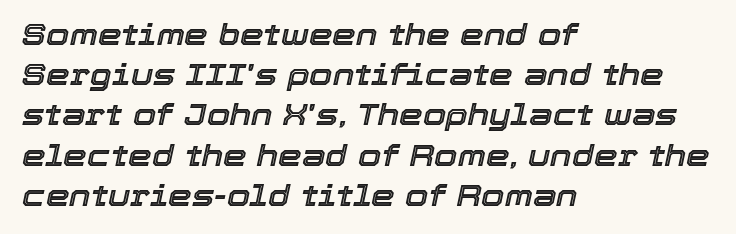
Q: Is the text italic (slanted)? A: Yes, it leans right by about 12 degrees.
Q: Is the text underlined? A: No.
Q: How is the paragraph aligned? A: Left-aligned.
Q: Is the spacing between letters normal or unusually wide? A: Normal.
Q: Is the spacing between lines tight, normal or loose? A: Normal.
Q: Width (condensed, normal, or wide)? A: Normal.
Q: x-height? A: Medium.
Q: Monospaced? A: No.
